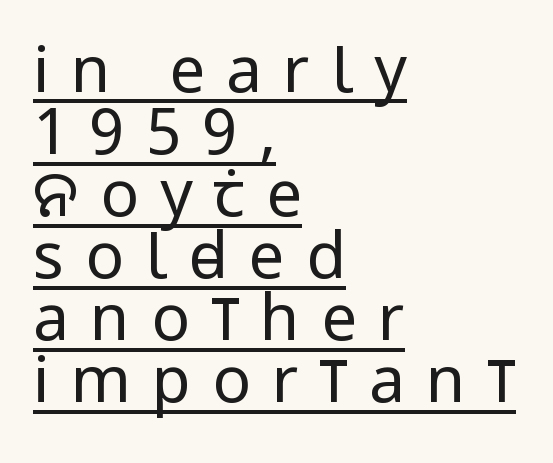
Q: Is the text bold? A: No.
Q: Is the text italic (slanted)? A: No, it is upright.
Q: Is the typeface a serif or a sans-serif typeface? A: Sans-serif.
Q: Is the text underlined? A: Yes.
Q: How is the paragraph aligned? A: Left-aligned.
Q: Is the spacing between letters normal or unusually wide? A: Unusually wide.
Q: Is the spacing between lines tight, normal or loose? A: Tight.
Q: Width (condensed, normal, or wide)? A: Condensed.
Q: Stroke contrast? A: Low.
Q: x-height? A: Large.
Q: Monospaced? A: No.
